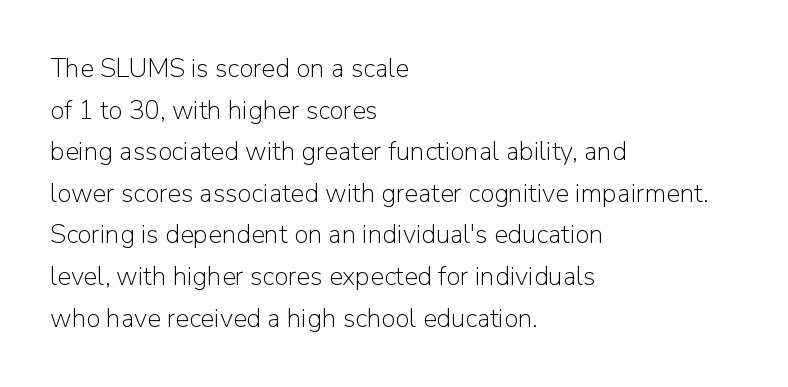
{"italic": "no", "bold": "no", "underline": "no", "align": "left", "line_spacing": "normal", "line_spacing_ratio": 1.6, "letter_spacing": "normal", "letter_spacing_em": 0.0, "glyph_px": 26}
